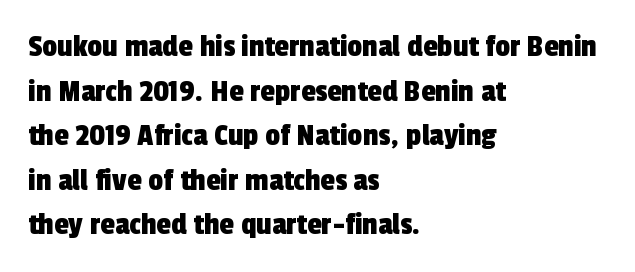
The image shows 33 px condensed sans-serif type; set left-aligned, normal line spacing (1.35x), normal letter spacing, not underlined; a medium x-height.
